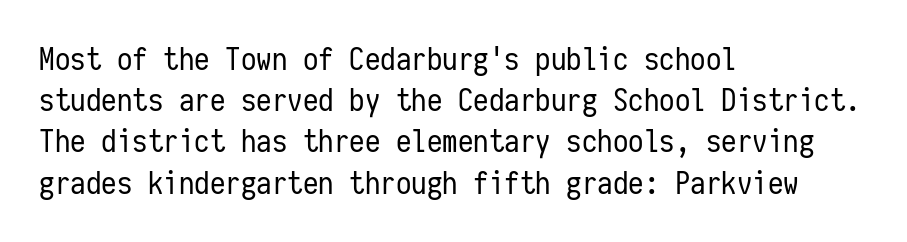
Classification — sans serif. Nobody drew a line under any word here. Each word holds together tightly as a unit, with standard inter-letter gaps. The rendering uses typewriter-style spacing with identical character cells.
